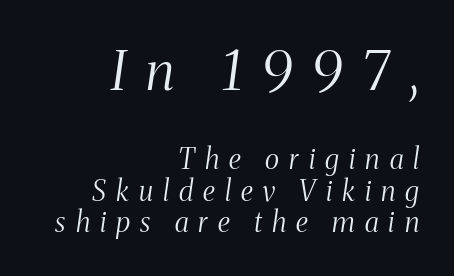
The image shows 55 px light, condensed serif type, italic (leaning right); set right-aligned, tight line spacing (1.13x), unusually wide letter spacing (+0.36 em), not underlined; the first (top) block is 1.96x larger; medium stroke contrast and a medium x-height.
